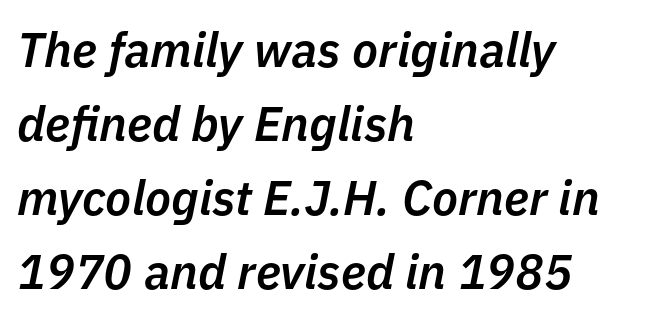
Q: Is the text bold? A: Semi-bold.
Q: Is the text italic (slanted)? A: Yes, it leans right by about 11 degrees.
Q: Is the text underlined? A: No.
Q: How is the paragraph aligned? A: Left-aligned.
Q: Is the spacing between letters normal or unusually wide? A: Normal.
Q: Is the spacing between lines tight, normal or loose? A: Normal.
Q: Width (condensed, normal, or wide)? A: Normal.
Q: Stroke contrast? A: Low.
Q: x-height? A: Medium.
Q: Monospaced? A: No.
